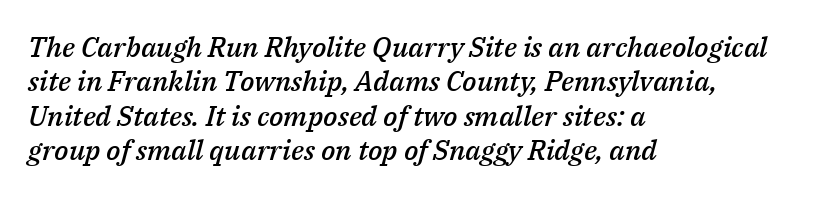
Varying glyph widths throughout — classic text-font behaviour. This is the in-between weight designers call semibold or demi. What stands out about the letter spacing? Nothing — it is the standard amount. Designer's note — italics engaged. The string is rendered with underlining switched off. The setting favours the left margin, as ordinary paragraphs usually do.
